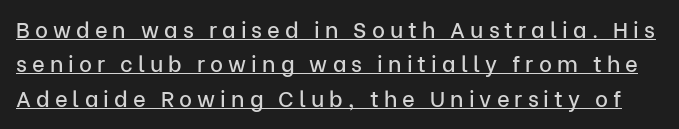
This is underlined copy, the kind a proofreader might mark for attention. Between one letter and the next there's a generous, obvious gap. The leading is moderate, giving the passage an even texture. A roman cut, with each character standing at attention.
